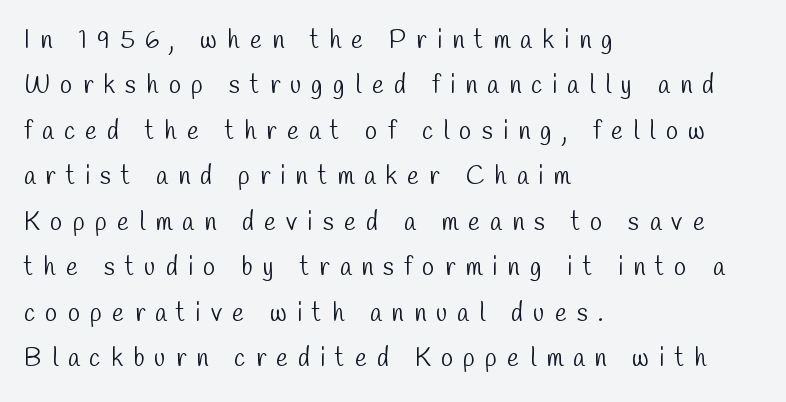
Q: Is the text bold? A: No.
Q: Is the text underlined? A: No.
Q: How is the paragraph aligned? A: Left-aligned.
Q: Is the spacing between letters normal or unusually wide? A: Unusually wide.
